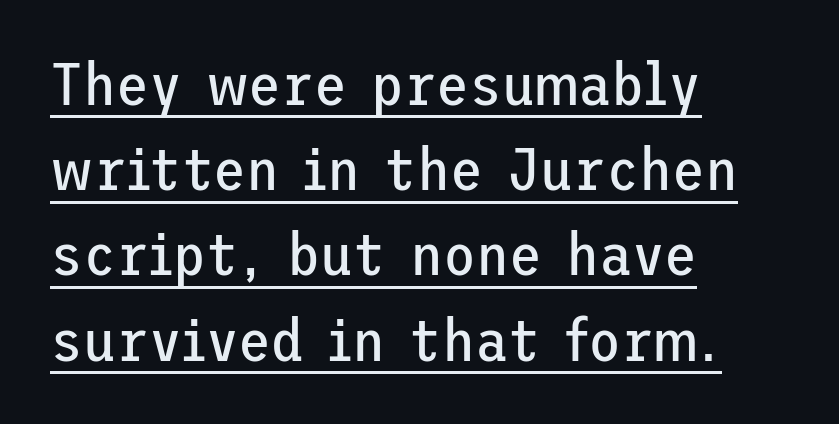
{"serif": "no", "italic": "no", "bold": "no", "weight": "regular", "width": "normal", "stroke_contrast": "low", "x_height": "medium", "underline": "yes", "align": "left", "line_spacing": "normal", "line_spacing_ratio": 1.42, "letter_spacing": "normal", "letter_spacing_em": 0.0, "glyph_px": 60}
